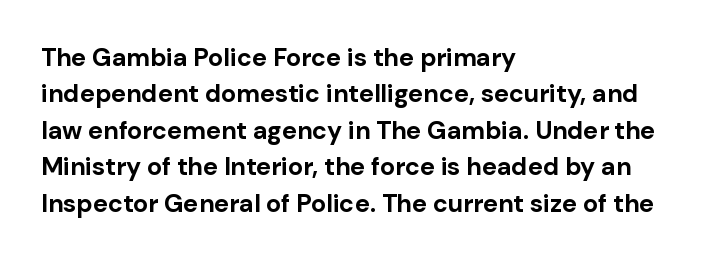
{"italic": "no", "bold": "yes", "underline": "no", "align": "left", "line_spacing": "normal", "line_spacing_ratio": 1.46, "letter_spacing": "normal", "letter_spacing_em": 0.0, "glyph_px": 25}
